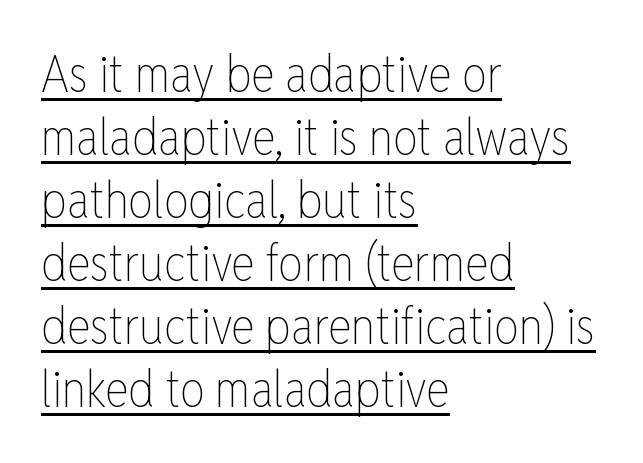
Q: Is the text bold? A: No.
Q: Is the text italic (slanted)? A: No, it is upright.
Q: Is the text underlined? A: Yes.
Q: How is the paragraph aligned? A: Left-aligned.
Q: Is the spacing between letters normal or unusually wide? A: Normal.
Q: Is the spacing between lines tight, normal or loose? A: Normal.
Q: Width (condensed, normal, or wide)? A: Condensed.
Q: Stroke contrast? A: Low.
Q: x-height? A: Medium.
Q: Monospaced? A: No.
